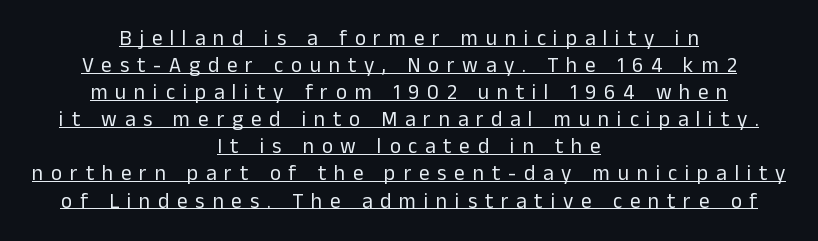
This sample carries an underscore along the baseline area. Reading down the column, the eye jumps a familiar distance to each next line. The compositor balanced each line on the midline. Display-style spreading of the glyphs; the letterfit is very open.
